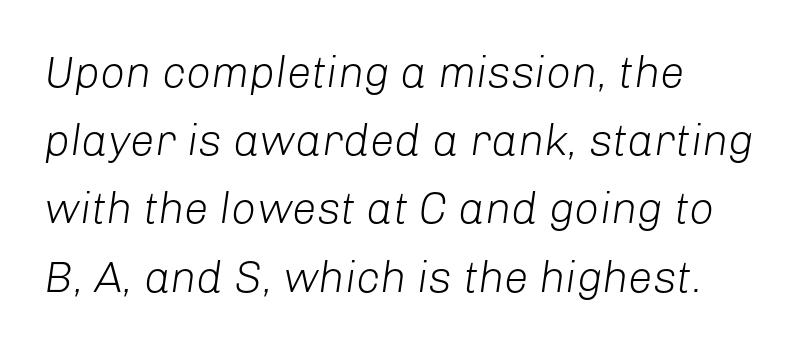
A typesetter would mark this as italic. Weight: in the light-to-regular range. Each word holds together tightly as a unit, with standard inter-letter gaps. Where is the straight margin? On the left.
